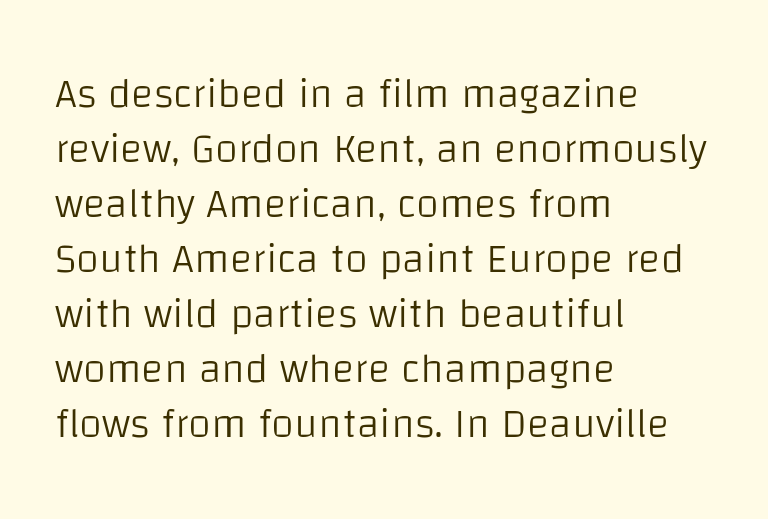
The image shows 42 px light sans-serif type, upright; set left-aligned, normal line spacing (1.31x), normal letter spacing, not underlined; low stroke contrast and a large x-height.
